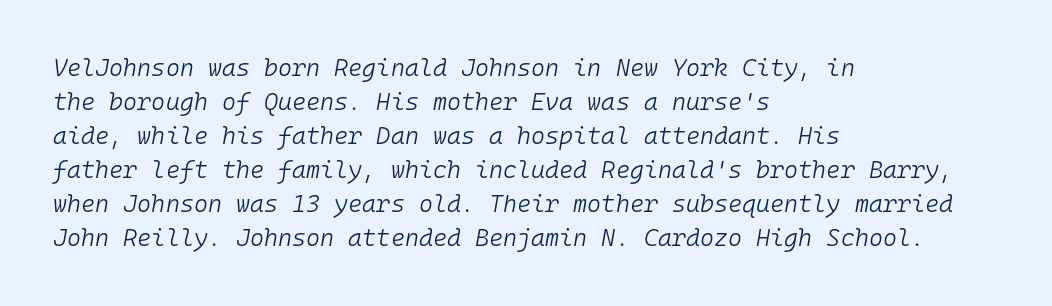
The image shows 24 px text type, italic (leaning right); set left-aligned, normal line spacing (1.42x), normal letter spacing, not underlined.
